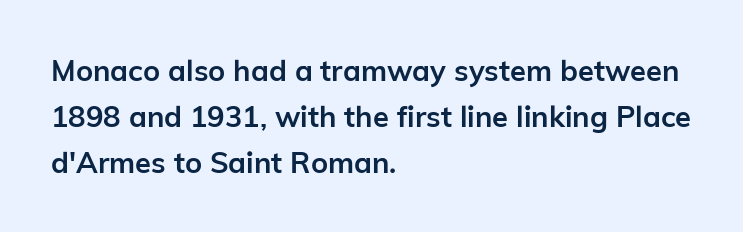
Q: Is the text bold? A: Yes.
Q: Is the text italic (slanted)? A: No, it is upright.
Q: Is the typeface a serif or a sans-serif typeface? A: Sans-serif.
Q: Is the text underlined? A: No.
Q: How is the paragraph aligned? A: Left-aligned.
Q: Is the spacing between letters normal or unusually wide? A: Normal.
Q: Is the spacing between lines tight, normal or loose? A: Normal.
Q: Width (condensed, normal, or wide)? A: Normal.
Q: Stroke contrast? A: Low.
Q: x-height? A: Medium.
Q: Monospaced? A: No.
